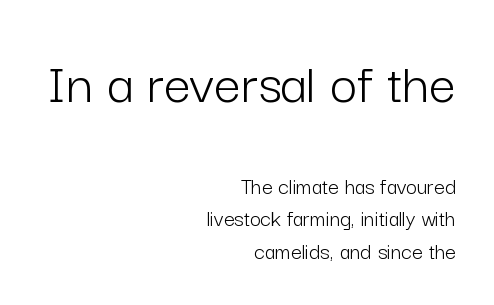
The text was rendered using a sans face with plain stroke endings. In CSS terms this would be text-align: right. Is there any slant? The stems are plumb. Is this a fixed-width face? No — the glyphs have proportional, varying widths.
